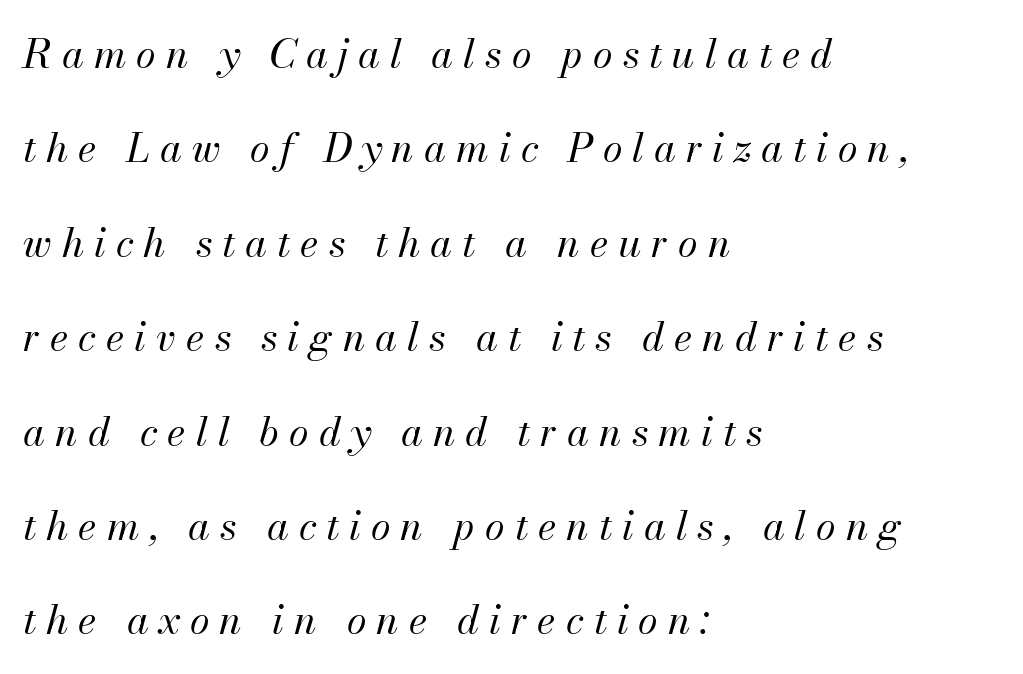
All the whitespace from short lines collects on the right. Glyph-to-glyph distance is far greater than everyday printed text. The letters advance in unequal steps, a hallmark of proportional type. Counters stay open thanks to moderate or lighter strokes. Glance below the letters and you will spot only blank space.
